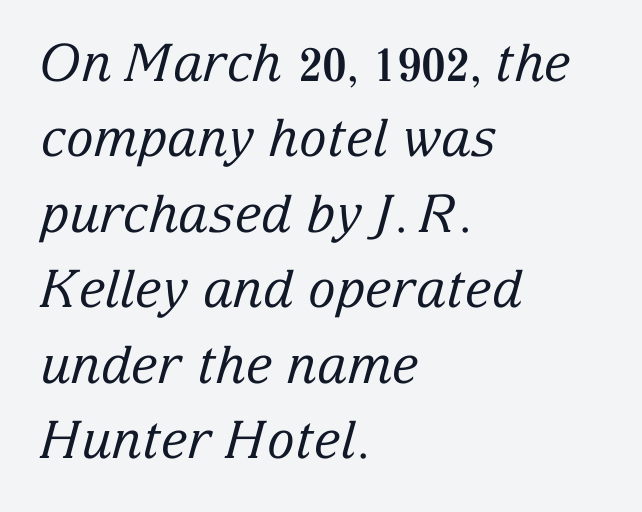
In terms of posture, this sample is oblique. The characters are drawn with everyday or finer stroke widths. Small tapered or slab feet sit at the stroke ends, so this counts as serif. Interline gaps are of average width in this sample.
